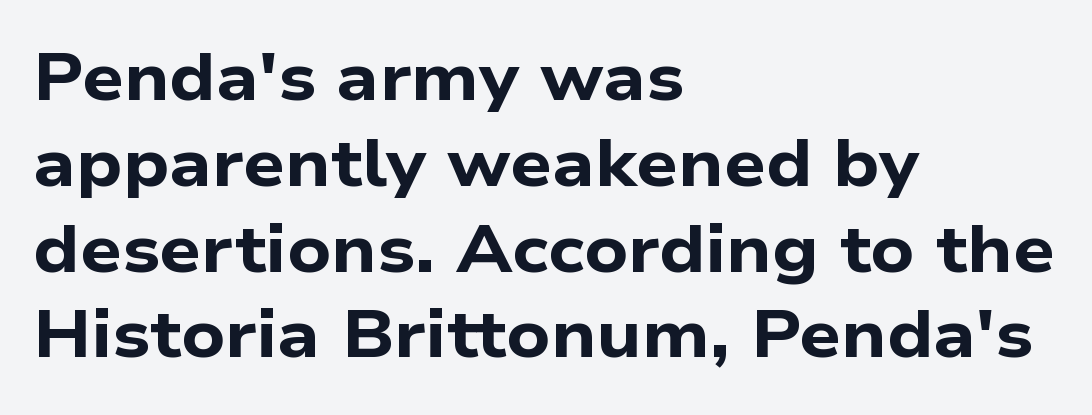
{"serif": "no", "bold": "yes", "weight": "bold", "width": "wide", "stroke_contrast": "low", "x_height": "medium", "monospaced": "no", "underline": "no", "align": "left", "line_spacing": "normal", "line_spacing_ratio": 1.3, "letter_spacing": "normal", "letter_spacing_em": 0.0, "glyph_px": 66}
